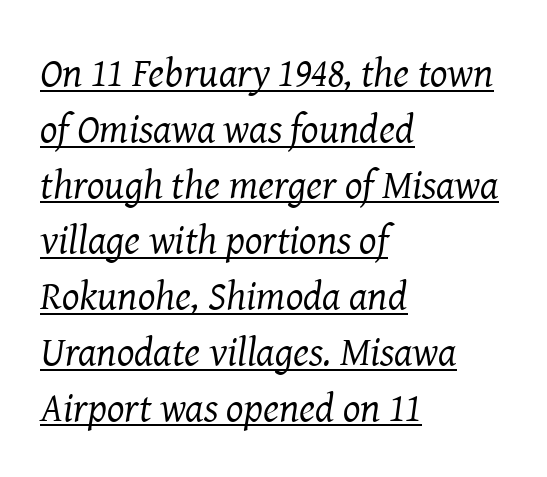
Q: Is the text bold? A: No.
Q: Is the text italic (slanted)? A: Yes, it leans right by about 8 degrees.
Q: Is the typeface a serif or a sans-serif typeface? A: Serif.
Q: Is the text underlined? A: Yes.
Q: How is the paragraph aligned? A: Left-aligned.
Q: Is the spacing between letters normal or unusually wide? A: Normal.
Q: Is the spacing between lines tight, normal or loose? A: Normal.
Q: Width (condensed, normal, or wide)? A: Normal.
Q: Stroke contrast? A: Medium.
Q: x-height? A: Medium.
Q: Monospaced? A: No.
